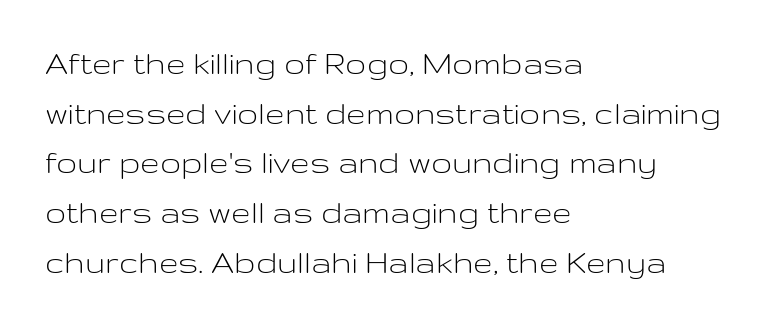
The image shows 35 px light, wide sans-serif type, upright; set left-aligned, normal line spacing (1.42x), normal letter spacing, not underlined; low stroke contrast and a medium x-height.
